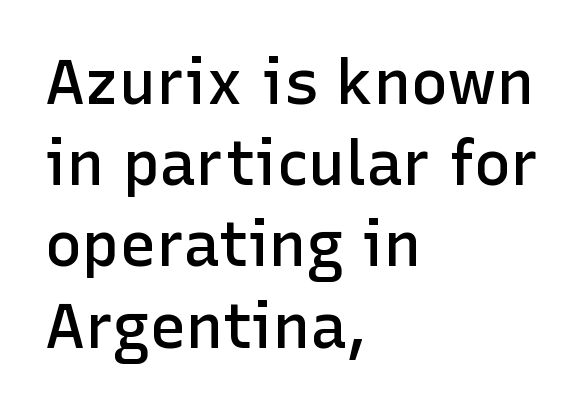
{"serif": "no", "italic": "no", "bold": "semi", "weight": "semibold", "width": "normal", "stroke_contrast": "low", "x_height": "medium", "monospaced": "no", "underline": "no", "align": "left", "line_spacing": "normal", "line_spacing_ratio": 1.31, "letter_spacing": "normal", "letter_spacing_em": 0.0, "glyph_px": 62}
